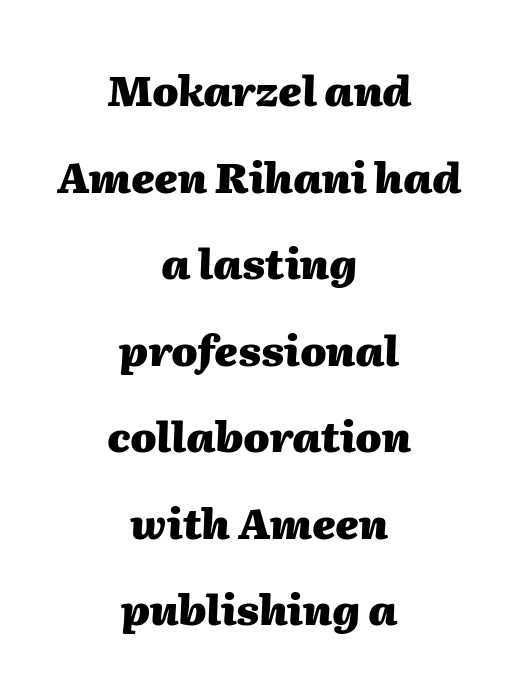
The vertical gap from one line to the next is large. Rendered with sloped, italic letterforms. Pretty heavy lettering here — definitely bold. Words float on clear page, feet unadorned. This sample has the flowing, uneven cadence of proportional lettering. The text block is weighted toward neither margin, spreading evenly from the middle.
